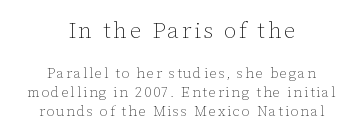
The space beneath each line is pristine and unruled. Posture: straight, roman, zero tilt. Weight class: somewhere from thin through regular. This sample keeps an unexceptional amount of space between lines. Visually, the top section dominates because its glyphs are scaled up. The compositor balanced each line on the midline.
